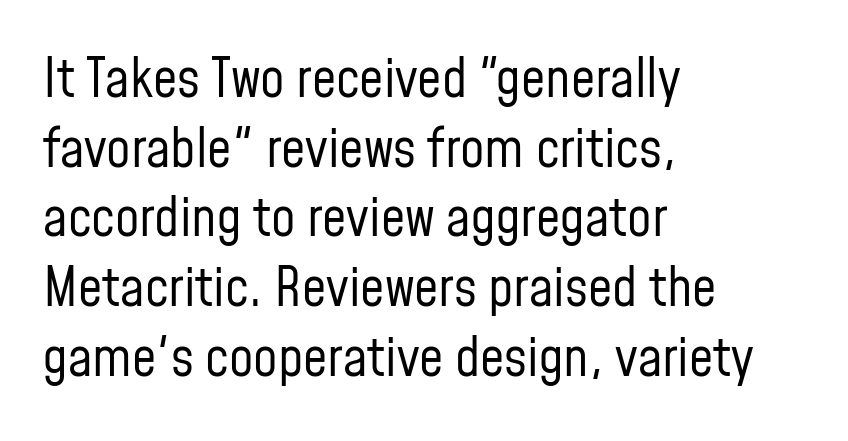
{"serif": "no", "italic": "no", "bold": "no", "weight": "regular", "width": "condensed", "stroke_contrast": "low", "x_height": "medium", "monospaced": "no", "underline": "no", "align": "left", "line_spacing": "normal", "line_spacing_ratio": 1.29, "letter_spacing": "normal", "letter_spacing_em": 0.0, "glyph_px": 54}
